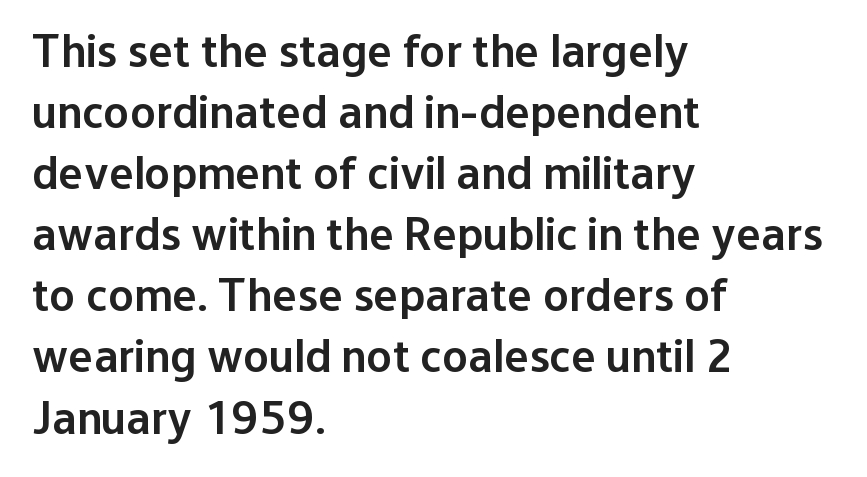
The image shows 47 px semibold sans-serif type, upright; set left-aligned, normal line spacing (1.3x), normal letter spacing, not underlined; low stroke contrast and a medium x-height.
